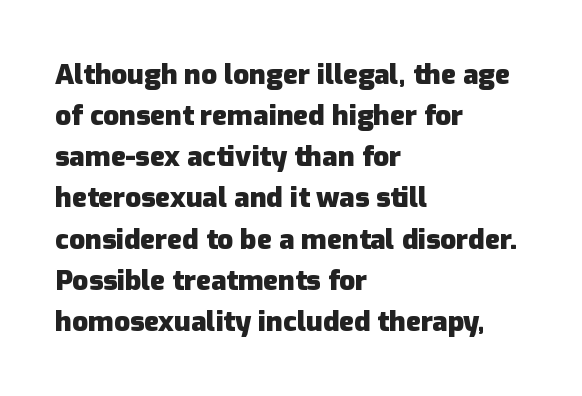
{"serif": "no", "italic": "no", "bold": "yes", "weight": "heavy", "width": "normal", "stroke_contrast": "low", "x_height": "medium", "monospaced": "no", "underline": "no", "align": "left", "line_spacing": "normal", "line_spacing_ratio": 1.47, "letter_spacing": "normal", "letter_spacing_em": 0.0, "glyph_px": 28}
